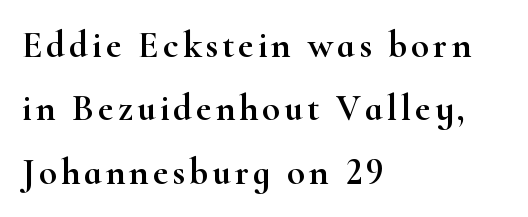
{"serif": "yes", "italic": "no", "width": "wide", "stroke_contrast": "high", "x_height": "small", "monospaced": "no", "underline": "no", "align": "left", "line_spacing_ratio": 1.71, "glyph_px": 37}
